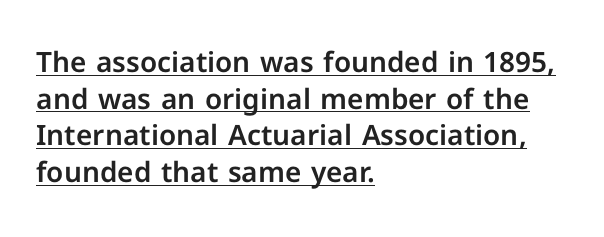
Q: Is the text italic (slanted)? A: No, it is upright.
Q: Is the typeface a serif or a sans-serif typeface? A: Sans-serif.
Q: Is the text underlined? A: Yes.
Q: How is the paragraph aligned? A: Left-aligned.
Q: Is the spacing between letters normal or unusually wide? A: Normal.
Q: Is the spacing between lines tight, normal or loose? A: Normal.
Q: Width (condensed, normal, or wide)? A: Normal.
Q: Stroke contrast? A: Low.
Q: x-height? A: Medium.
Q: Monospaced? A: No.
